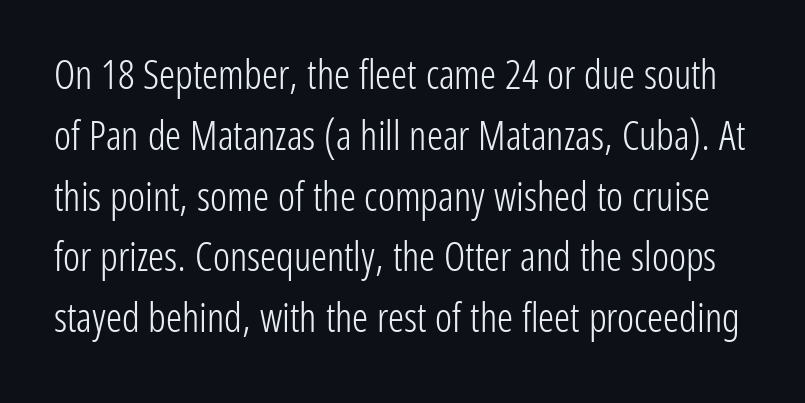
Q: Is the text bold? A: No.
Q: Is the text italic (slanted)? A: No, it is upright.
Q: Is the typeface a serif or a sans-serif typeface? A: Sans-serif.
Q: Is the text underlined? A: No.
Q: Is the spacing between letters normal or unusually wide? A: Normal.
Q: Is the spacing between lines tight, normal or loose? A: Normal.
Q: Width (condensed, normal, or wide)? A: Condensed.
Q: Stroke contrast? A: Low.
Q: x-height? A: Medium.
Q: Monospaced? A: No.
